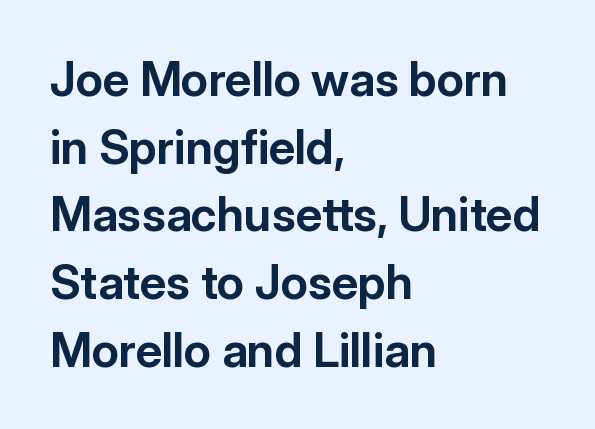
Q: Is the text bold? A: Yes.
Q: Is the text italic (slanted)? A: No, it is upright.
Q: Is the typeface a serif or a sans-serif typeface? A: Sans-serif.
Q: Is the text underlined? A: No.
Q: How is the paragraph aligned? A: Left-aligned.
Q: Is the spacing between letters normal or unusually wide? A: Normal.
Q: Is the spacing between lines tight, normal or loose? A: Normal.
Q: Width (condensed, normal, or wide)? A: Normal.
Q: Stroke contrast? A: Low.
Q: x-height? A: Medium.
Q: Monospaced? A: No.
